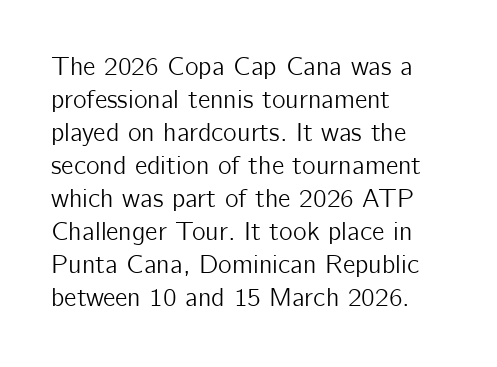
Q: Is the text italic (slanted)? A: No, it is upright.
Q: Is the text underlined? A: No.
Q: How is the paragraph aligned? A: Left-aligned.
Q: Is the spacing between letters normal or unusually wide? A: Normal.
Q: Is the spacing between lines tight, normal or loose? A: Normal.
